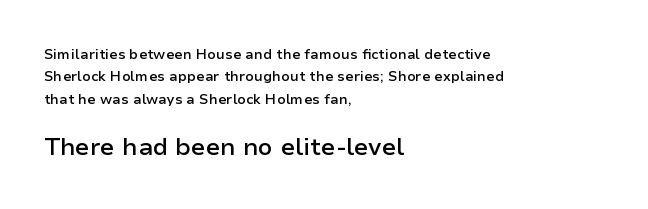
Q: Is the text bold? A: Semi-bold.
Q: Is the text italic (slanted)? A: No, it is upright.
Q: Is the text underlined? A: No.
Q: How is the paragraph aligned? A: Left-aligned.
Q: Is the spacing between letters normal or unusually wide? A: Normal.
Q: Is the spacing between lines tight, normal or loose? A: Normal.
Q: Which block of text is set in a larger size, the first (top) or the second (bottom)? A: The second (bottom) one.
